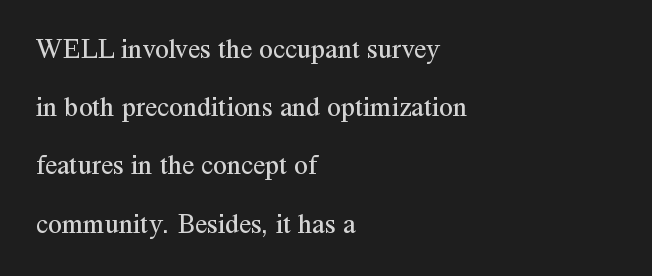
{"serif": "yes", "italic": "no", "bold": "no", "weight": "regular", "width": "normal", "stroke_contrast": "medium", "x_height": "medium", "monospaced": "no", "underline": "no", "align": "left", "line_spacing": "loose", "line_spacing_ratio": 2.08, "letter_spacing": "normal", "letter_spacing_em": 0.0, "glyph_px": 28}
